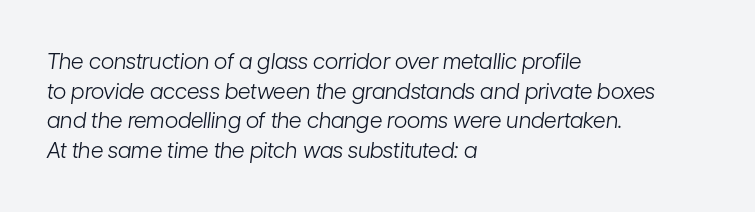
The specimen reads as italic at a glance. Check the space under the baseline: it is left empty. Nothing unusual about the tracking: characters are spaced as the font intends. Does the leading feel generous? No, just average. This reads as an unemphasized weight, regular at the heaviest.
